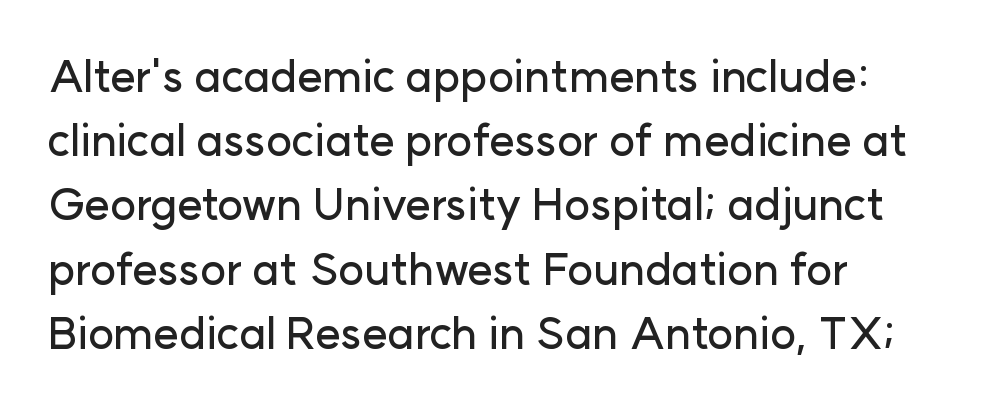
Q: Is the text italic (slanted)? A: No, it is upright.
Q: Is the typeface a serif or a sans-serif typeface? A: Sans-serif.
Q: Is the text underlined? A: No.
Q: Is the spacing between letters normal or unusually wide? A: Normal.
Q: Is the spacing between lines tight, normal or loose? A: Normal.
Q: Width (condensed, normal, or wide)? A: Normal.
Q: Stroke contrast? A: Low.
Q: x-height? A: Medium.
Q: Monospaced? A: No.
